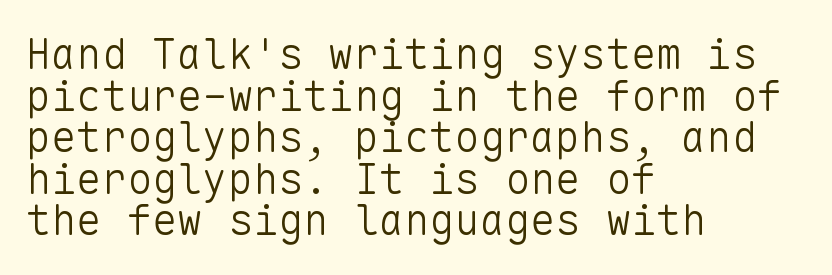
Plain, unruled lines of type. These lines stack with their left ends in a neat column. Examine the stroke ends and you'll find no serifs. Looks like terminal output: every glyph gets an equal slot. The face looks like a standard text weight, possibly lighter.
